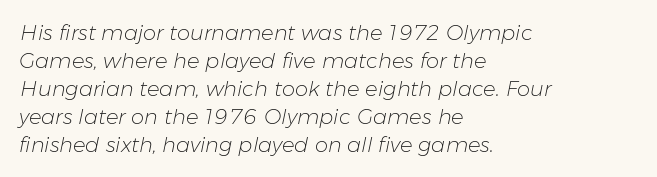
The image shows 21 px text type, italic (leaning right); set left-aligned, normal line spacing (1.33x), normal letter spacing, not underlined.
